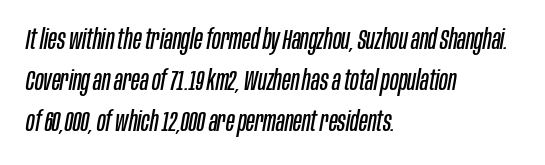
Q: Is the text bold? A: No.
Q: Is the text italic (slanted)? A: Yes, it leans right by about 10 degrees.
Q: Is the text underlined? A: No.
Q: How is the paragraph aligned? A: Left-aligned.
Q: Is the spacing between letters normal or unusually wide? A: Normal.
Q: Is the spacing between lines tight, normal or loose? A: Normal.
Q: Width (condensed, normal, or wide)? A: Condensed.
Q: Stroke contrast? A: Low.
Q: x-height? A: Large.
Q: Monospaced? A: No.
